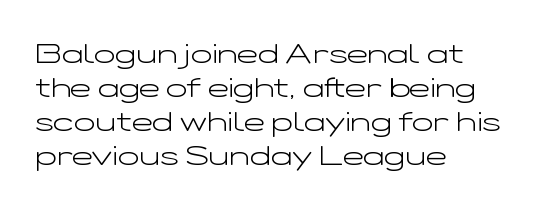
Q: Is the text bold? A: No.
Q: Is the text italic (slanted)? A: No, it is upright.
Q: Is the typeface a serif or a sans-serif typeface? A: Sans-serif.
Q: Is the text underlined? A: No.
Q: How is the paragraph aligned? A: Left-aligned.
Q: Is the spacing between letters normal or unusually wide? A: Normal.
Q: Width (condensed, normal, or wide)? A: Wide.
Q: Stroke contrast? A: Low.
Q: x-height? A: Medium.
Q: Monospaced? A: No.
